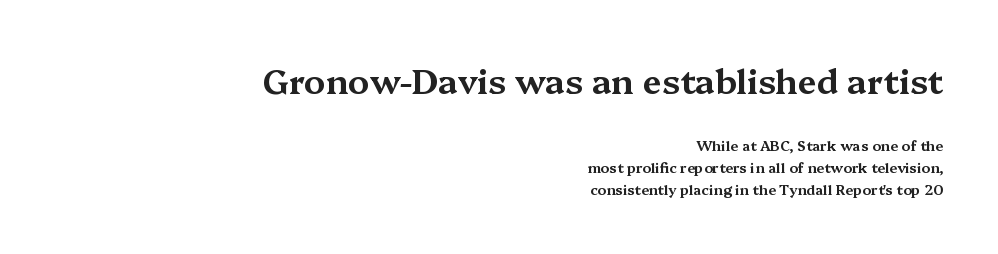
The image shows 34 px wide serif type, upright; set right-aligned, normal line spacing (1.56x), normal letter spacing, not underlined; the first (top) block is 2.43x larger; medium stroke contrast and a medium x-height.
